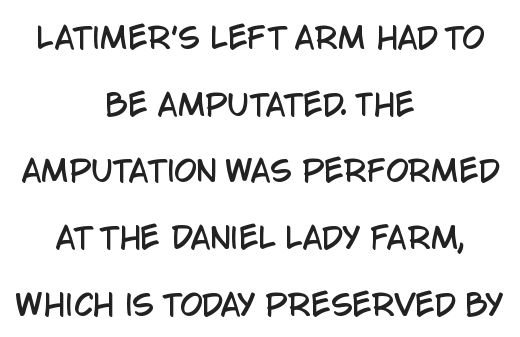
The face used here is a sans, in the tradition of grotesques and geometrics. Does the leading feel generous? Absolutely, it's lavish. If you drew a line through each stem, it would be perfectly vertical. Compared with typical body copy, the letter spacing here is the same. Descenders hang freely into open space.
